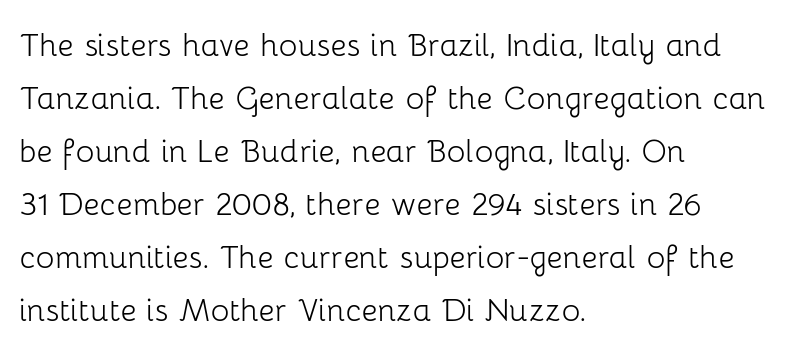
Q: Is the text bold? A: No.
Q: Is the text italic (slanted)? A: No, it is upright.
Q: Is the typeface a serif or a sans-serif typeface? A: Sans-serif.
Q: Is the text underlined? A: No.
Q: How is the paragraph aligned? A: Left-aligned.
Q: Is the spacing between letters normal or unusually wide? A: Normal.
Q: Is the spacing between lines tight, normal or loose? A: Normal.
Q: Width (condensed, normal, or wide)? A: Normal.
Q: Stroke contrast? A: Low.
Q: x-height? A: Medium.
Q: Monospaced? A: No.
